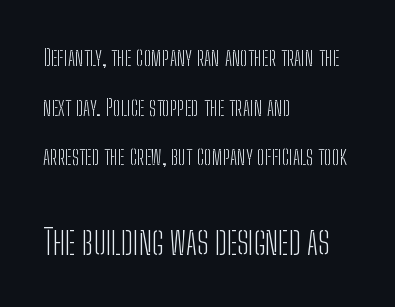
Does the bottom block carry the larger type? Yes, it does. Successive baselines arrive slowly, with a big drop between each. These lines stack with their left ends in a neat column. The face used here is a sans, in the tradition of grotesques and geometrics. Tall strokes in this sample are plumb rather than angled. Weight: regular or lighter.
